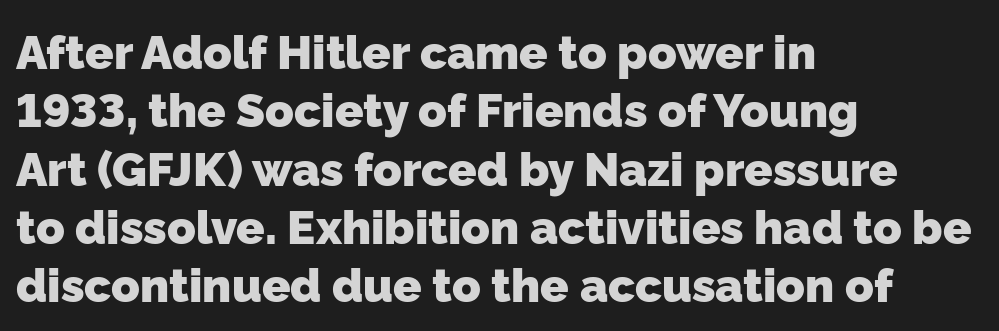
The sample has been set heavy, in full bold. Descender tails drop into unmarked territory. Short note: letters normally spaced. One-word summary of the alignment: left. Note: no serifs on the glyphs. Varying glyph widths throughout — classic text-font behaviour.
